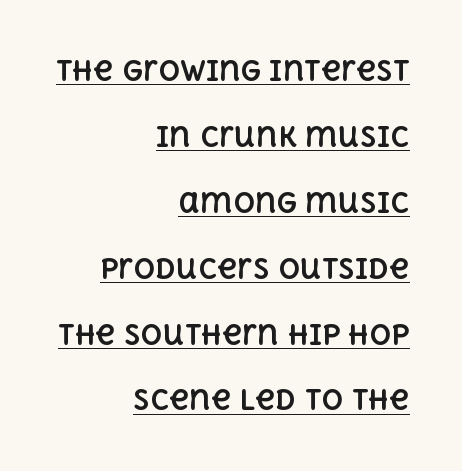
{"italic": "no", "bold": "yes", "underline": "yes", "align": "right", "line_spacing": "loose", "line_spacing_ratio": 2.44, "letter_spacing": "normal", "letter_spacing_em": 0.0, "glyph_px": 27}
